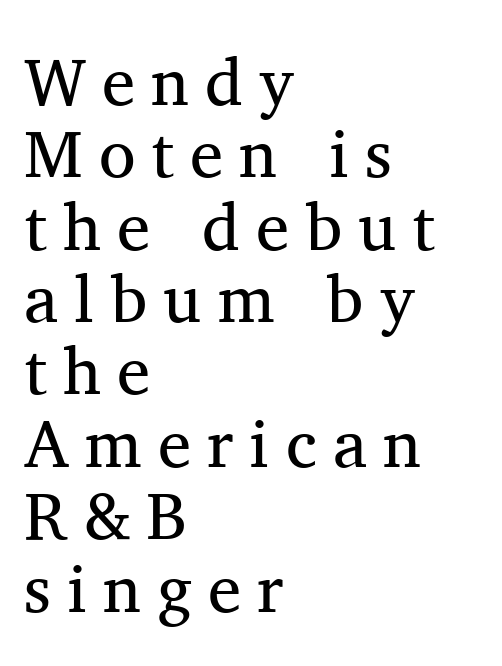
Q: Is the text bold? A: No.
Q: Is the text italic (slanted)? A: No, it is upright.
Q: Is the typeface a serif or a sans-serif typeface? A: Serif.
Q: Is the text underlined? A: No.
Q: How is the paragraph aligned? A: Left-aligned.
Q: Is the spacing between letters normal or unusually wide? A: Unusually wide.
Q: Is the spacing between lines tight, normal or loose? A: Tight.
Q: Width (condensed, normal, or wide)? A: Normal.
Q: Stroke contrast? A: Medium.
Q: x-height? A: Medium.
Q: Monospaced? A: No.
